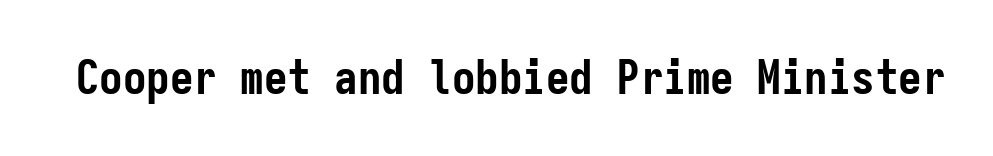
Posture: vertical. Each letter, wide or thin by design, is forced into the same width here. The glyphs are unaccompanied by any horizontal stroke below them. The characters display no serif detailing; their extremities are plain.
